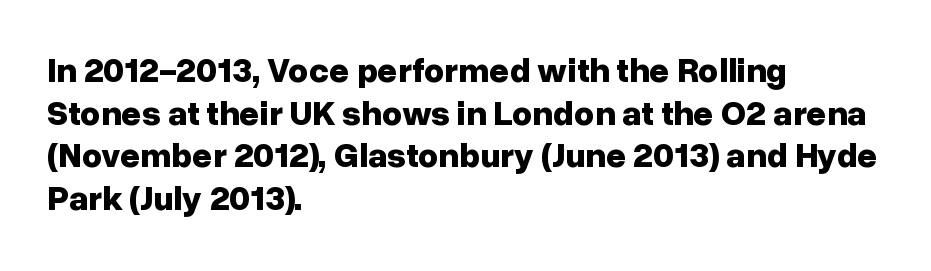
The image shows 35 px bold sans-serif type, upright; set left-aligned, line spacing 1.22x, normal letter spacing, not underlined; low stroke contrast and a medium x-height.
